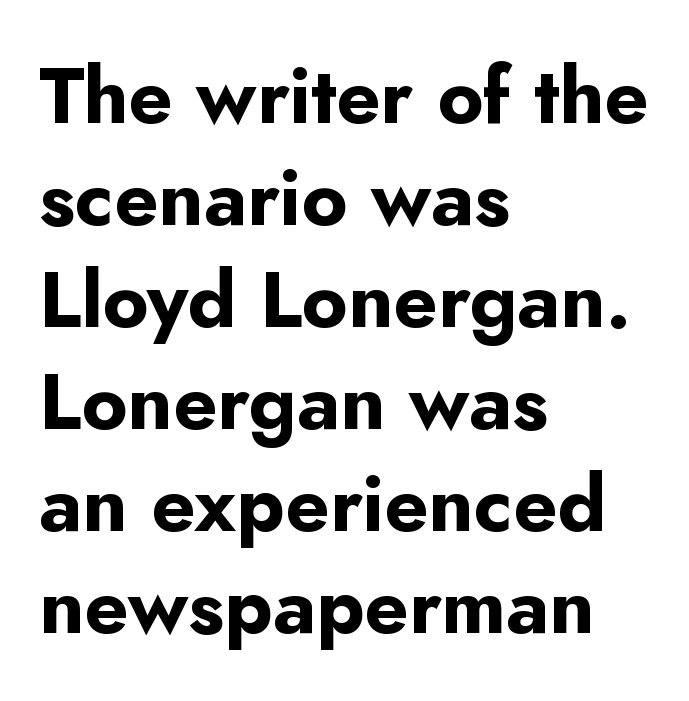
{"serif": "no", "italic": "no", "bold": "yes", "weight": "bold", "width": "normal", "stroke_contrast": "low", "x_height": "small", "monospaced": "no", "underline": "no", "align": "left", "line_spacing": "normal", "line_spacing_ratio": 1.29, "letter_spacing": "normal", "letter_spacing_em": 0.0, "glyph_px": 79}
